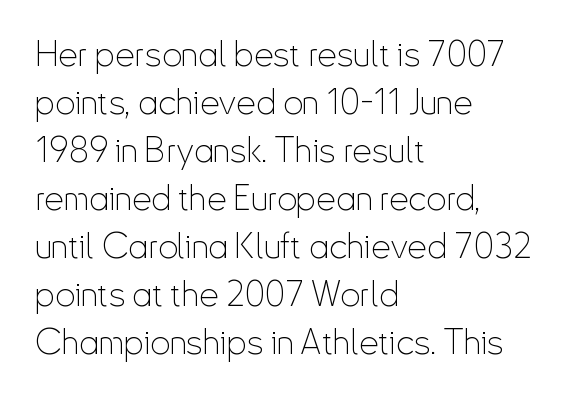
The image shows 35 px thin, condensed sans-serif type, upright; set left-aligned, normal line spacing (1.37x), normal letter spacing, not underlined; low stroke contrast and a small x-height.
